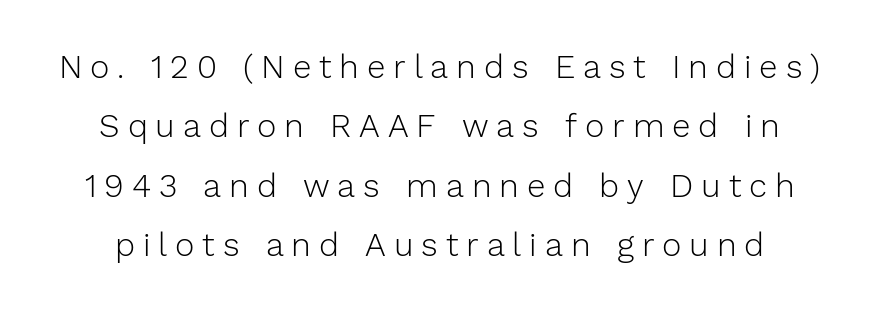
{"serif": "no", "italic": "no", "bold": "no", "weight": "light", "width": "normal", "stroke_contrast": "low", "x_height": "medium", "monospaced": "no", "underline": "no", "line_spacing_ratio": 1.8, "letter_spacing": "wide", "letter_spacing_em": 0.24, "glyph_px": 33}
